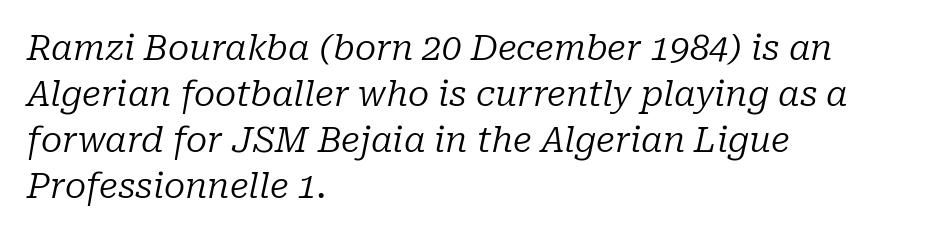
Q: Is the text bold? A: No.
Q: Is the text italic (slanted)? A: Yes, it leans right by about 10 degrees.
Q: Is the typeface a serif or a sans-serif typeface? A: Serif.
Q: Is the text underlined? A: No.
Q: How is the paragraph aligned? A: Left-aligned.
Q: Is the spacing between letters normal or unusually wide? A: Normal.
Q: Is the spacing between lines tight, normal or loose? A: Normal.
Q: Width (condensed, normal, or wide)? A: Normal.
Q: Stroke contrast? A: Low.
Q: x-height? A: Medium.
Q: Monospaced? A: No.
